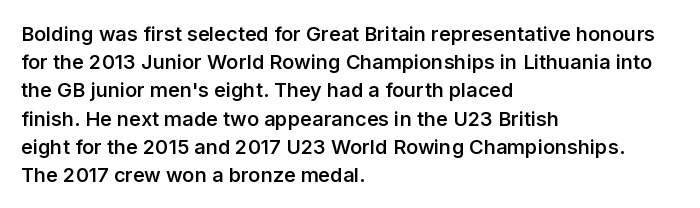
The image shows 20 px text type, upright; set left-aligned, normal line spacing (1.41x), normal letter spacing, not underlined.
